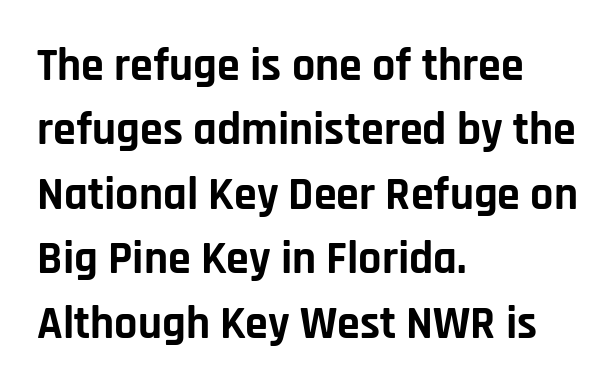
The image shows 46 px bold sans-serif type, upright; set left-aligned, normal line spacing (1.4x), normal letter spacing, not underlined; low stroke contrast and a large x-height.
